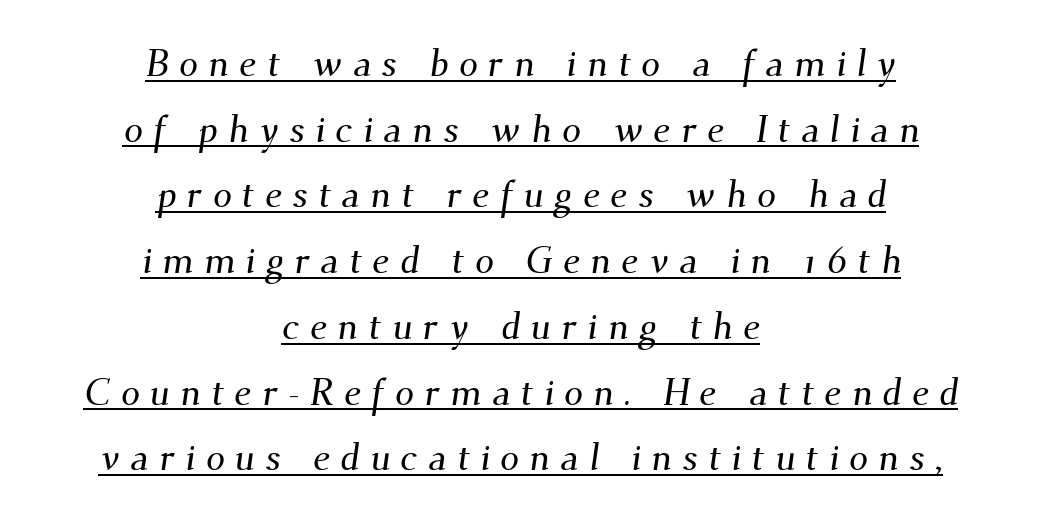
What stands out about the letter spacing? Its width — letters are far apart. The sample's only ornament is a line tracing under the words. The designer went with a serif here, giving each stem small feet. If you folded the block vertically in half, each line would mirror itself in length.
